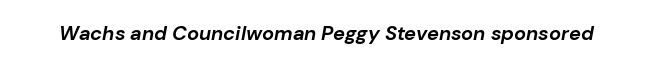
Q: Is the text bold? A: Yes.
Q: Is the text italic (slanted)? A: Yes, it leans right by about 10 degrees.
Q: Is the text underlined? A: No.
Q: Is the spacing between letters normal or unusually wide? A: Normal.
